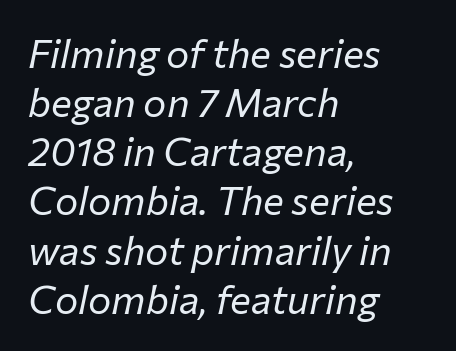
{"italic": "yes", "lean": "right", "slant_degrees": 12, "bold": "no", "weight": "regular", "width": "normal", "stroke_contrast": "low", "x_height": "medium", "monospaced": "no", "underline": "no", "align": "left", "line_spacing": "normal", "line_spacing_ratio": 1.26, "letter_spacing": "normal", "letter_spacing_em": 0.0, "glyph_px": 39}
